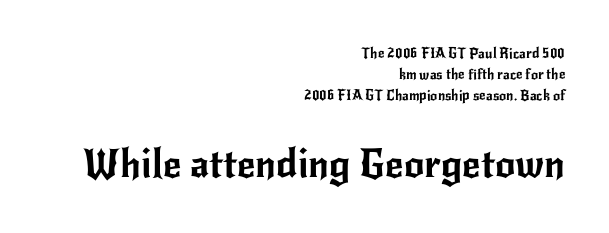
Q: Is the text italic (slanted)? A: No, it is upright.
Q: Is the typeface a serif or a sans-serif typeface? A: Sans-serif.
Q: Is the text underlined? A: No.
Q: How is the paragraph aligned? A: Right-aligned.
Q: Is the spacing between letters normal or unusually wide? A: Normal.
Q: Is the spacing between lines tight, normal or loose? A: Normal.
Q: Which block of text is set in a larger size, the first (top) or the second (bottom)? A: The second (bottom) one.
Q: Width (condensed, normal, or wide)? A: Normal.
Q: Stroke contrast? A: Low.
Q: x-height? A: Small.
Q: Monospaced? A: No.
